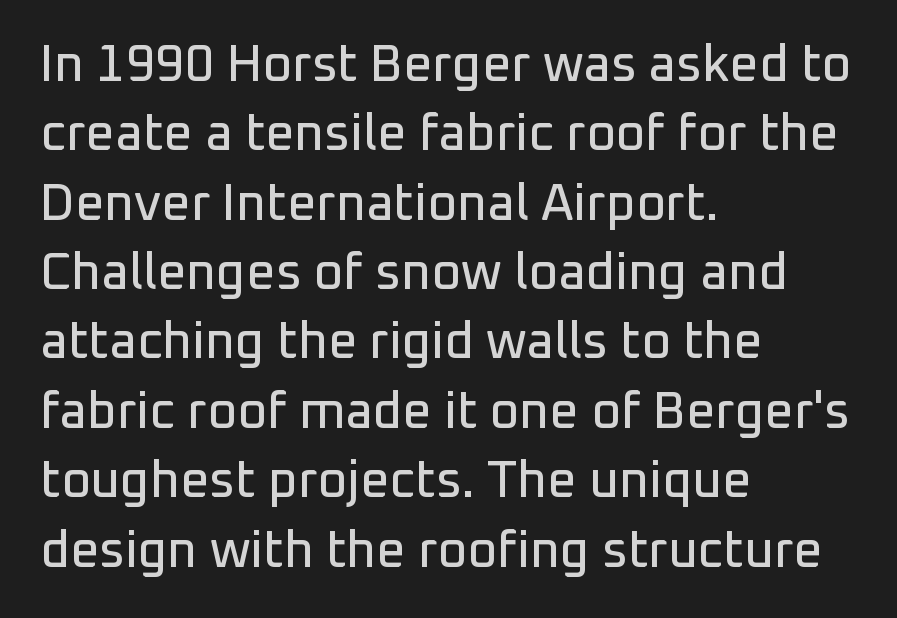
The lines are quadded left. Here the designer chose a conventional face with non-uniform glyph widths. Every stem runs plumb, perpendicular to the baseline. Each word holds together tightly as a unit, with standard inter-letter gaps. Classification — sans serif. Does the leading feel generous? No, just average.
